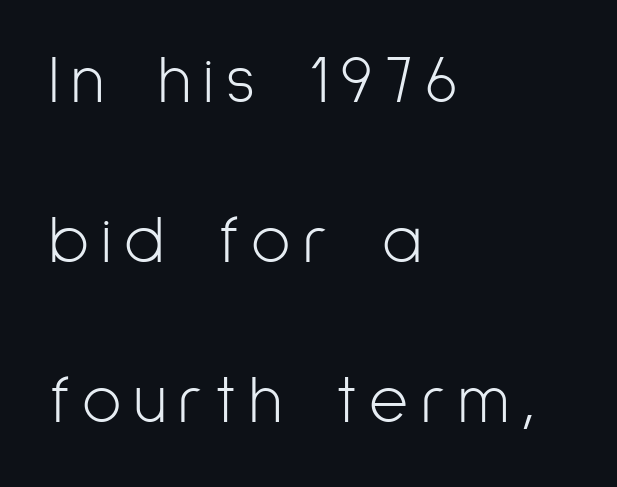
The image shows 67 px light, condensed sans-serif type, upright; set left-aligned, loose line spacing (2.39x), not underlined; low stroke contrast and a medium x-height.
